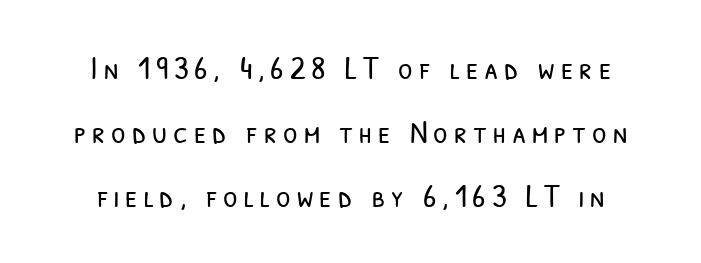
The image shows 33 px light, condensed sans-serif type; set loose line spacing (1.94x), not underlined; low stroke contrast and a medium x-height.
